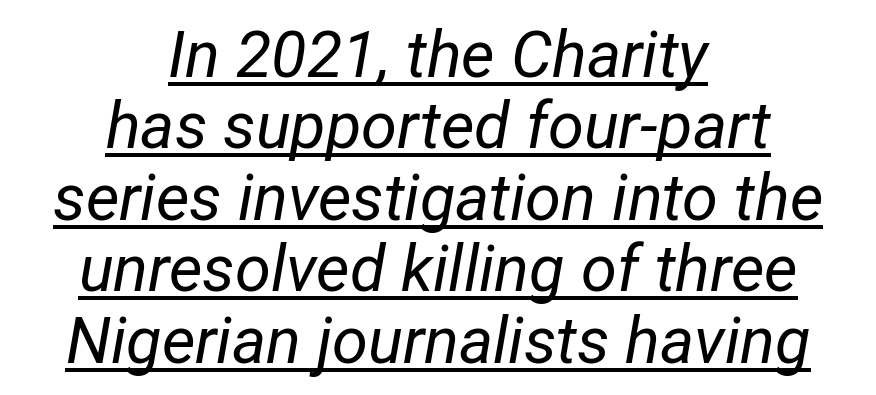
Visually the block forms a symmetrical silhouette, jagged on both flanks. Yep, that's italic — everything's leaning. Does a line run under the words? Yes, clearly. In terms of letterspacing, this is plain default setting. No heavy texture on the line: the type isn't bold.
